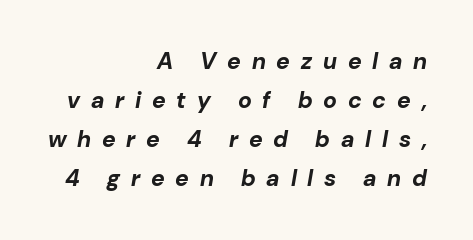
{"italic": "yes", "lean": "right", "slant_degrees": 10, "bold": "yes", "underline": "no", "align": "right", "line_spacing": "normal", "line_spacing_ratio": 1.69, "letter_spacing": "wide", "letter_spacing_em": 0.47, "glyph_px": 23}
